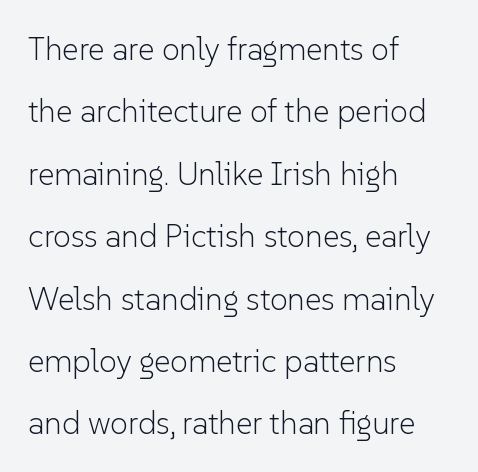
Does the copy run flush right? No — it runs flush left. These lines are composed in type without serifs. Italic: no, the glyphs are upright roman. Each new line begins a long way beneath the previous one. The font is comparable to plain body text, perhaps lighter.
